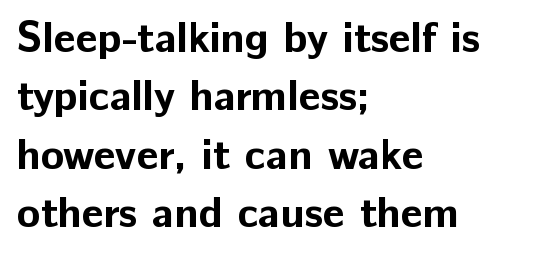
Type without underlining. The compositor pushed each line to the left boundary. Character widths vary here, with narrow letters taking less room than wide ones. A typesetter would mark this as roman, not italic. The passage shown stacks its lines at a standard gap. These lines are composed in type without serifs.
